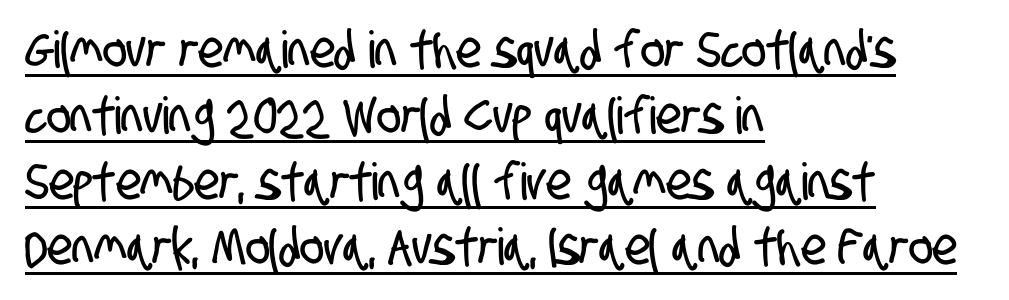
{"serif": "no", "width": "condensed", "stroke_contrast": "low", "x_height": "large", "monospaced": "no", "underline": "yes", "align": "left", "line_spacing": "normal", "line_spacing_ratio": 1.29, "letter_spacing": "normal", "letter_spacing_em": 0.0, "glyph_px": 51}
